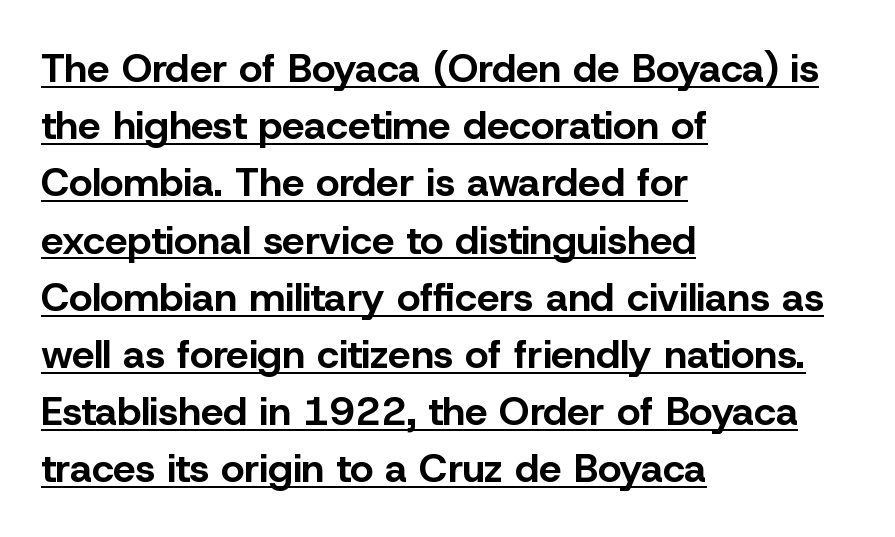
The specimen reads as upright at a glance. Each new line begins a customary step beneath the previous one. The gaps between neighbouring characters are ordinary and unremarkable. These lines are set flush left with a ragged right edge. You could not count columns in this text — the font is proportionally spaced. Nothing sits at the stroke ends, so this counts as sans-serif.
